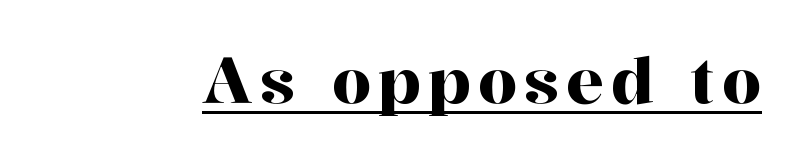
The image shows 63 px serif type, upright; set underlined; high stroke contrast and a medium x-height.
